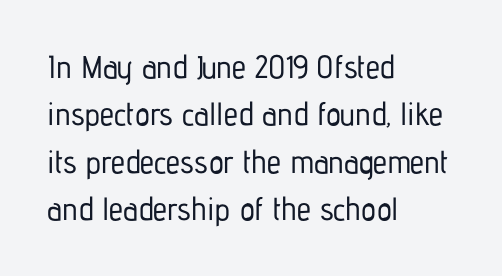
The image shows 32 px condensed sans-serif type, upright; set left-aligned, normal line spacing (1.48x), normal letter spacing, not underlined; low stroke contrast and a medium x-height.
